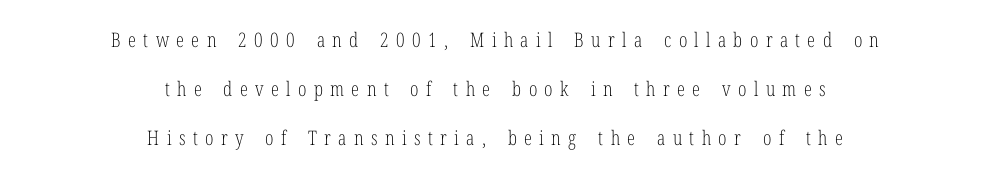
Q: Is the text bold? A: No.
Q: Is the text italic (slanted)? A: No, it is upright.
Q: Is the text underlined? A: No.
Q: How is the paragraph aligned? A: Centered.
Q: Is the spacing between letters normal or unusually wide? A: Unusually wide.
Q: Is the spacing between lines tight, normal or loose? A: Loose.
